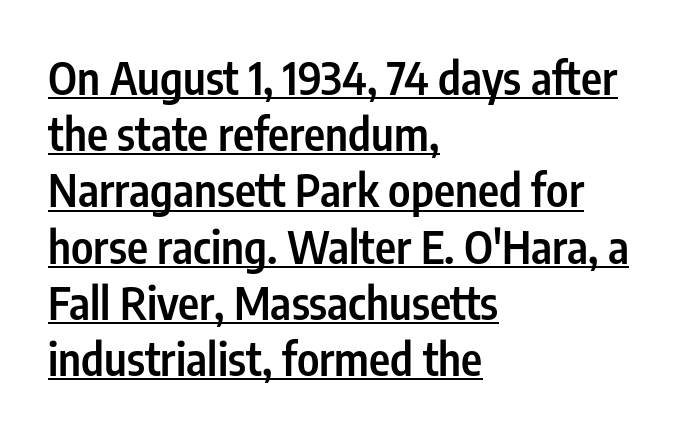
How heavy is the stroke? Medium-heavy — a semibold, shy of bold. Each word holds together tightly as a unit, with standard inter-letter gaps. Quick note: interline space is typical. This sample is left-justified, so line endings fall wherever the words run out. The designer went with a sans here, leaving each stem footless.
